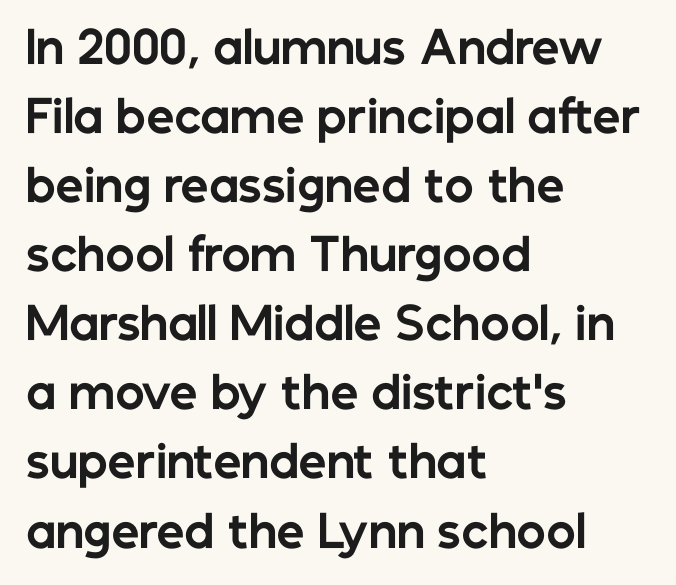
{"serif": "no", "italic": "no", "bold": "yes", "weight": "bold", "width": "normal", "stroke_contrast": "low", "x_height": "medium", "monospaced": "no", "underline": "no", "align": "left", "line_spacing": "normal", "line_spacing_ratio": 1.57, "letter_spacing": "normal", "letter_spacing_em": 0.0, "glyph_px": 44}
